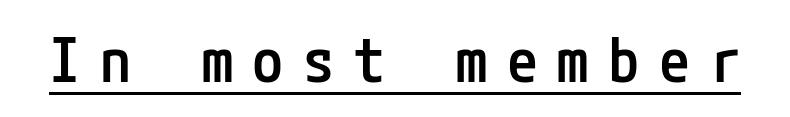
The image shows 62 px semibold, condensed sans-serif type, upright; set unusually wide letter spacing (+0.32 em), underlined; low stroke contrast and a medium x-height.
